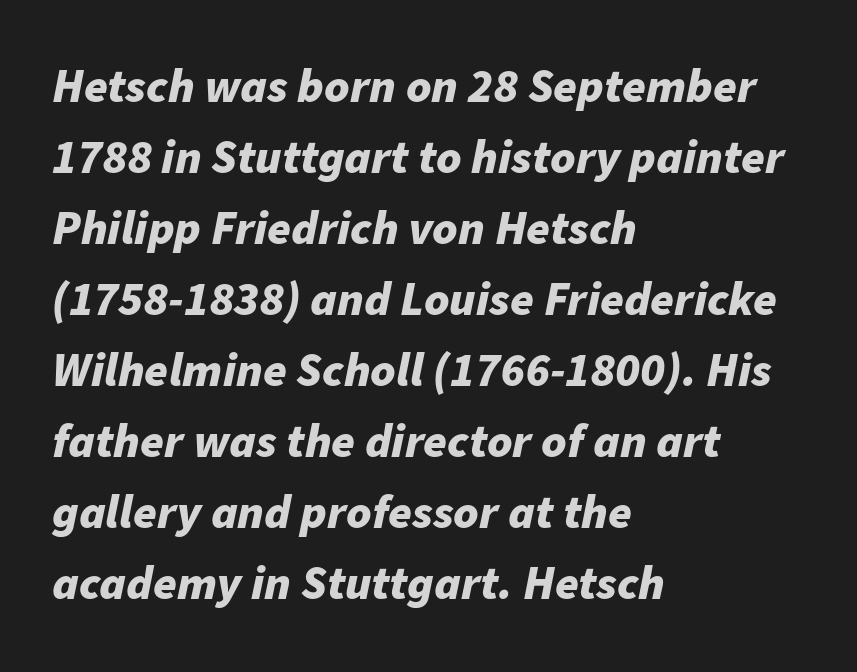
The passage shown has conventional tracking throughout. Which margin do the lines hug? The left one — the right edge is uneven. Is the type slanted? Yes — the strokes lean at a clear angle. Only glyphs here, with clear space below each row. A full-strength bold gives these letters their thick strokes. Regular leading.
